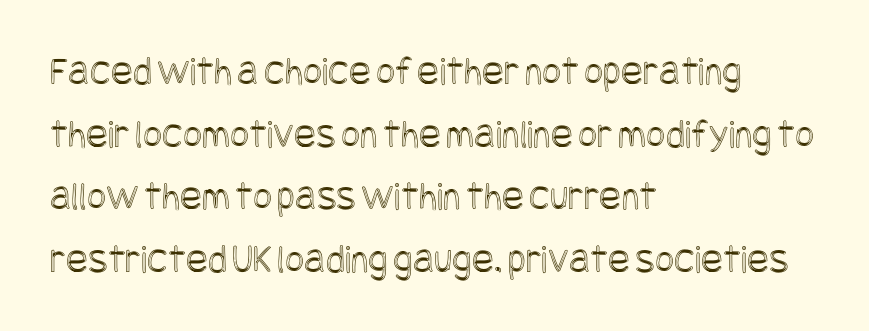
Clear beneath every line of the passage. Short note: letters normally spaced. Every character sits straight up, as roman type does. Leading matches the norm, producing a regular column. Alignment: flush left.
